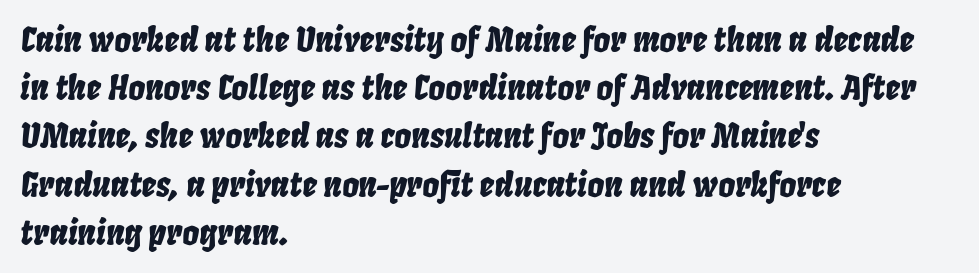
Quick note: interline space is typical. These lines keep a tight, regular rhythm from letter to letter. A clean baseline with only descenders dipping below it. This sample has the flowing, uneven cadence of proportional lettering.
